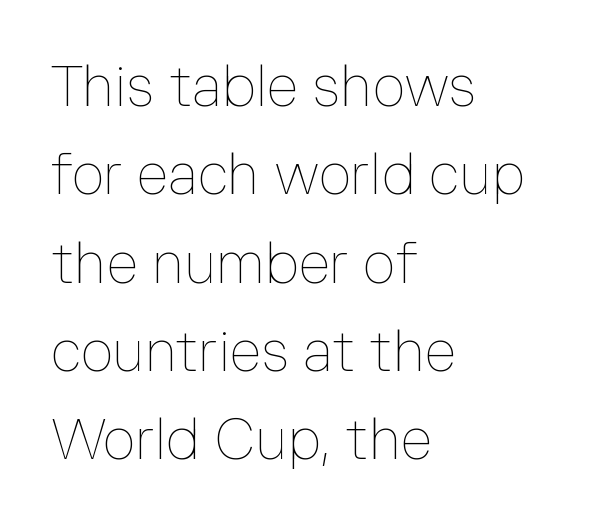
Q: Is the text bold? A: No.
Q: Is the text italic (slanted)? A: No, it is upright.
Q: Is the text underlined? A: No.
Q: How is the paragraph aligned? A: Left-aligned.
Q: Is the spacing between letters normal or unusually wide? A: Normal.
Q: Is the spacing between lines tight, normal or loose? A: Normal.
Q: Width (condensed, normal, or wide)? A: Normal.
Q: Stroke contrast? A: Low.
Q: x-height? A: Medium.
Q: Monospaced? A: No.
